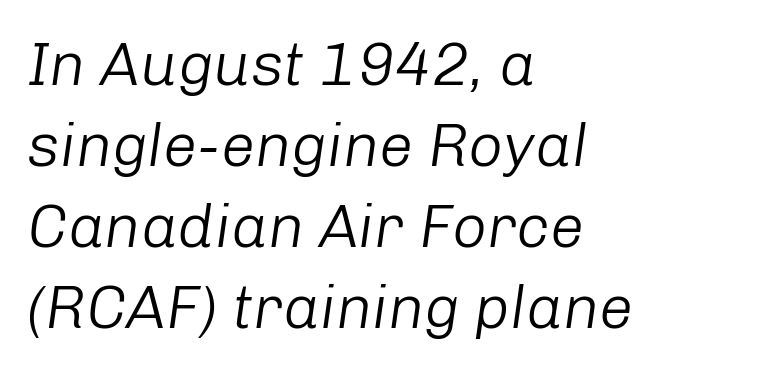
Q: Is the text bold? A: No.
Q: Is the text italic (slanted)? A: Yes, it leans right by about 8 degrees.
Q: Is the text underlined? A: No.
Q: How is the paragraph aligned? A: Left-aligned.
Q: Is the spacing between letters normal or unusually wide? A: Normal.
Q: Is the spacing between lines tight, normal or loose? A: Normal.
Q: Width (condensed, normal, or wide)? A: Normal.
Q: Stroke contrast? A: Low.
Q: x-height? A: Medium.
Q: Monospaced? A: No.
